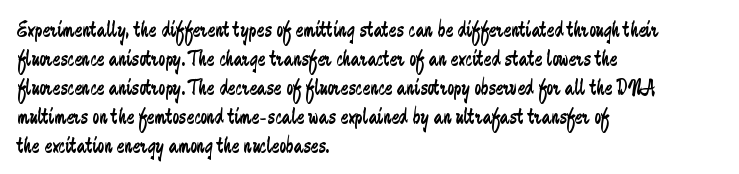
Q: Is the text bold? A: No.
Q: Is the text italic (slanted)? A: Yes.
Q: Is the text underlined? A: No.
Q: How is the paragraph aligned? A: Left-aligned.
Q: Is the spacing between letters normal or unusually wide? A: Normal.
Q: Is the spacing between lines tight, normal or loose? A: Normal.
